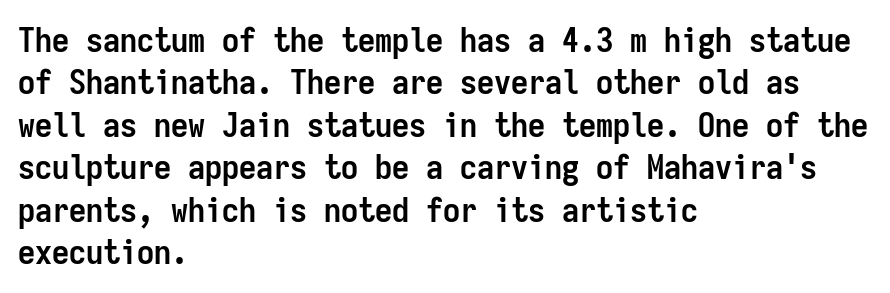
Notice how the stems are strictly vertical — no italics here. Look at the bottom of the vertical strokes: they stop flat, with no serifs. Normally led — the rows are evenly, conventionally spaced. The characters look thick and weighty, a clear bold.
